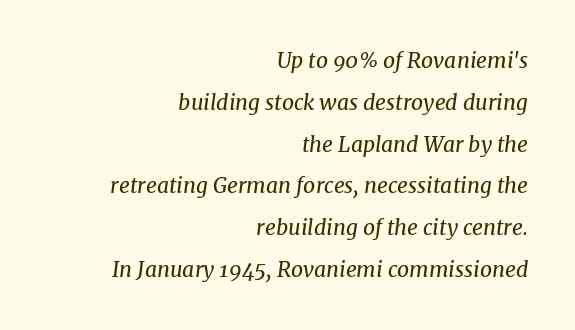
The image shows 21 px text type, italic (leaning right); set right-aligned, loose line spacing (1.99x), normal letter spacing, not underlined.
